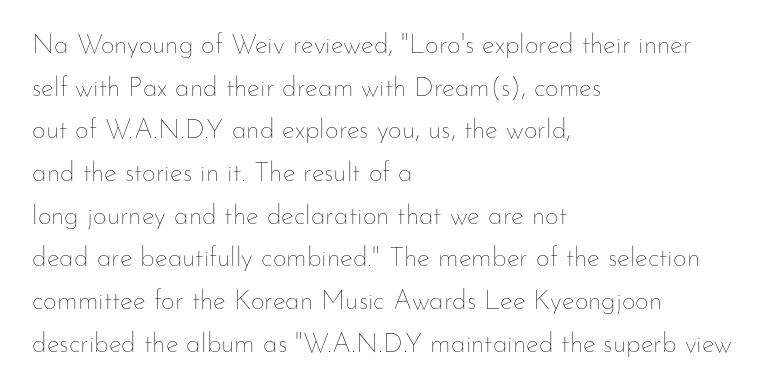
Q: Is the text bold? A: No.
Q: Is the text italic (slanted)? A: No, it is upright.
Q: Is the text underlined? A: No.
Q: How is the paragraph aligned? A: Left-aligned.
Q: Is the spacing between letters normal or unusually wide? A: Normal.
Q: Is the spacing between lines tight, normal or loose? A: Normal.
